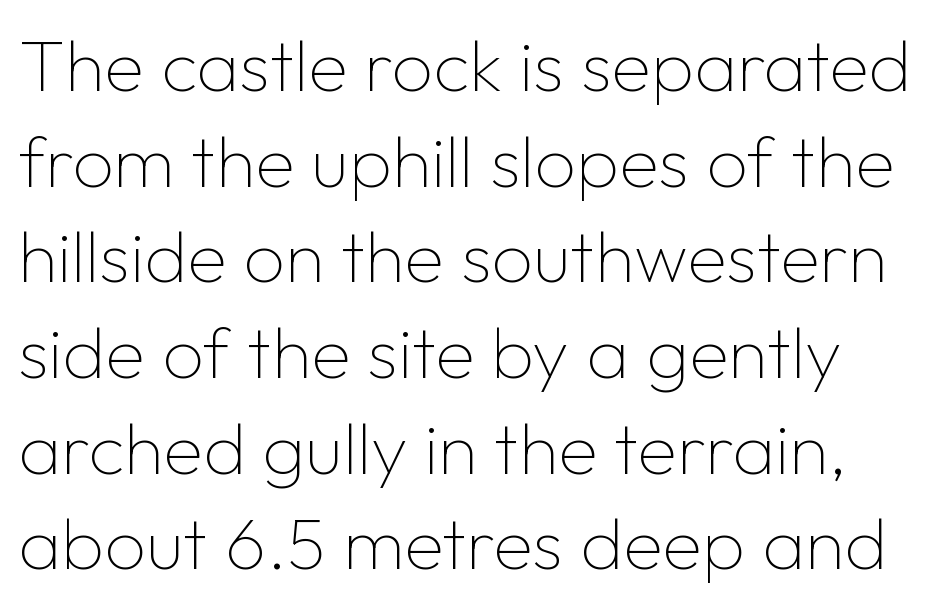
The image shows 73 px thin sans-serif type, upright; set normal line spacing (1.31x), normal letter spacing, not underlined; low stroke contrast and a medium x-height.
